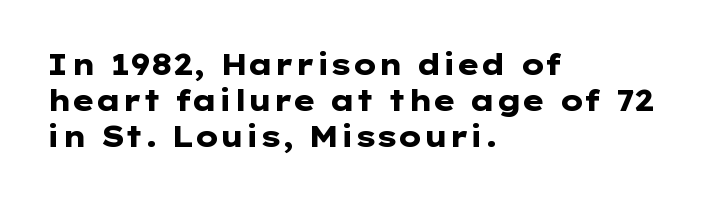
The image shows 29 px heavy, wide sans-serif type, upright; set left-aligned, line spacing 1.24x, normal letter spacing, not underlined; low stroke contrast and a medium x-height.
